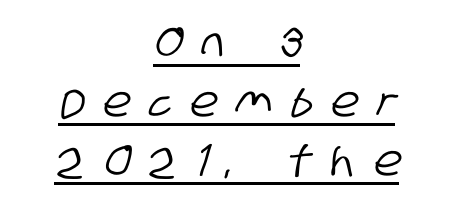
Q: Is the typeface a serif or a sans-serif typeface? A: Sans-serif.
Q: Is the text underlined? A: Yes.
Q: How is the paragraph aligned? A: Centered.
Q: Is the spacing between letters normal or unusually wide? A: Unusually wide.
Q: Is the spacing between lines tight, normal or loose? A: Normal.
Q: Width (condensed, normal, or wide)? A: Condensed.
Q: Stroke contrast? A: Low.
Q: x-height? A: Large.
Q: Monospaced? A: No.
